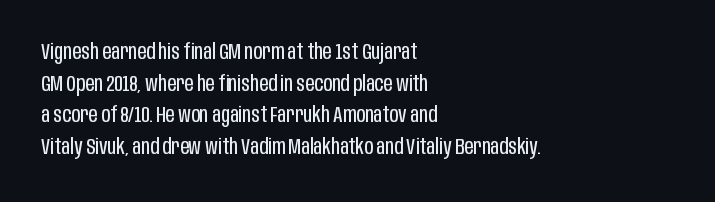
Ordinary non-slanted type is in use. Whoever set this chose a conventional vertical rhythm. Nothing unusual about the tracking: characters are spaced as the font intends. Every row of glyphs begins at an identical x-position on the left.
